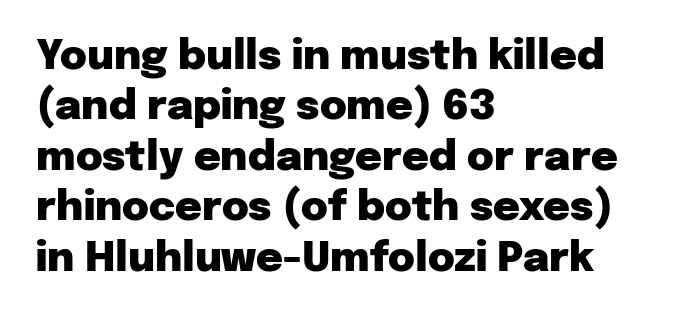
The image shows 41 px heavy sans-serif type, upright; set left-aligned, line spacing 1.23x, normal letter spacing, not underlined; low stroke contrast and a medium x-height.
